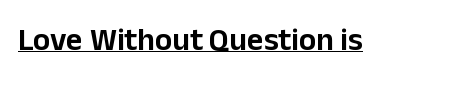
The image shows 32 px sans-serif type, upright; set normal letter spacing, underlined; low stroke contrast and a medium x-height.
